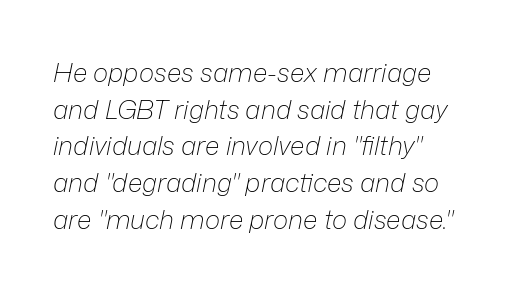
{"italic": "yes", "lean": "right", "slant_degrees": 12, "bold": "no", "underline": "no", "line_spacing": "normal", "line_spacing_ratio": 1.41, "letter_spacing": "normal", "letter_spacing_em": 0.0, "glyph_px": 26}
